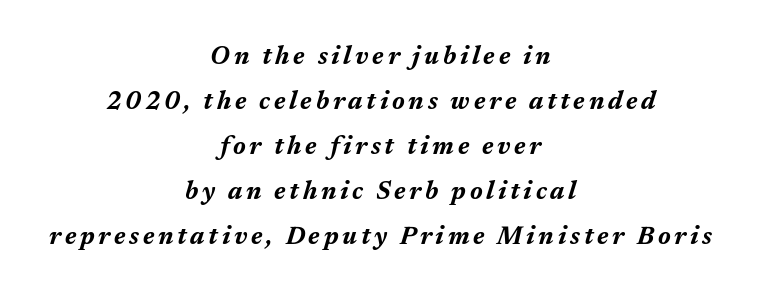
Reading down the block, each line starts at a different indent, mirrored at its end. Underline: absent. Looking at the ascenders, they clearly lean. These lines carry a lot of weight — the face is fully bold.
